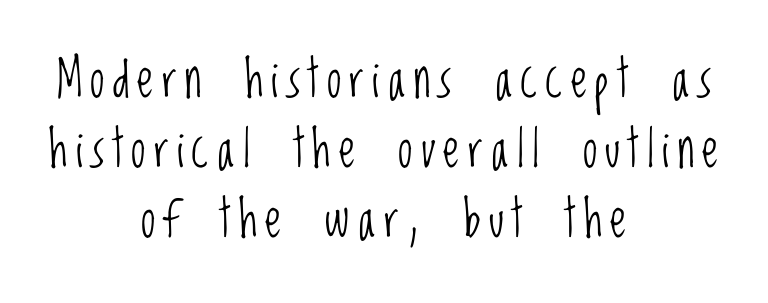
{"serif": "no", "italic": "no", "bold": "no", "weight": "light", "width": "condensed", "stroke_contrast": "low", "x_height": "large", "monospaced": "no", "underline": "no", "align": "center", "line_spacing": "normal", "line_spacing_ratio": 1.35, "glyph_px": 52}
